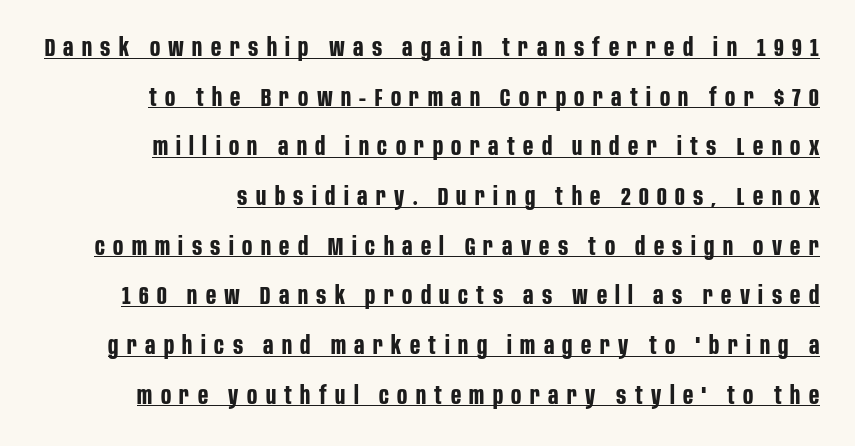
Successive baselines arrive slowly, with a big drop between each. Caption: bold face, heavy strokes. Beneath each row of characters lies a ruled line. Notice how the stems are strictly vertical — no italics here. You could only call the tracking loose — the letters float apart.
